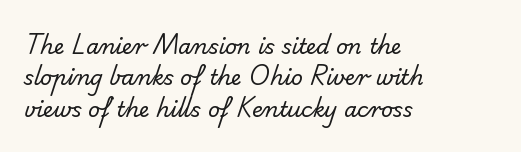
{"bold": "no", "underline": "no", "align": "left", "line_spacing": "normal", "line_spacing_ratio": 1.5, "letter_spacing": "normal", "letter_spacing_em": 0.0, "glyph_px": 21}
